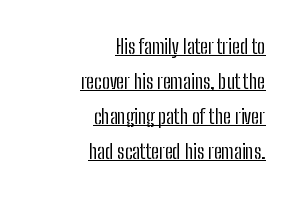
Q: Is the text bold? A: No.
Q: Is the text italic (slanted)? A: No, it is upright.
Q: Is the text underlined? A: Yes.
Q: How is the paragraph aligned? A: Right-aligned.
Q: Is the spacing between letters normal or unusually wide? A: Normal.
